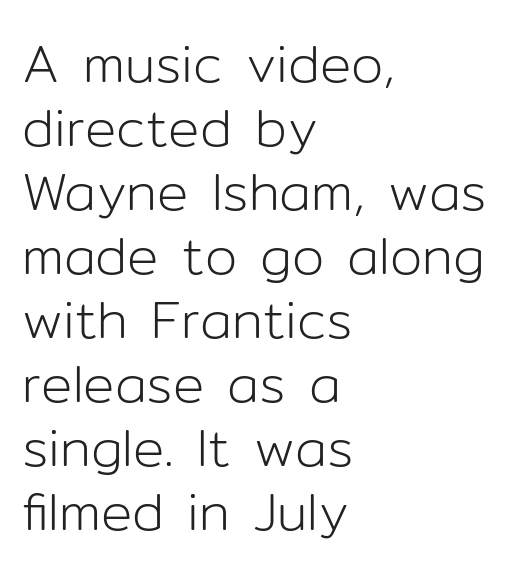
Q: Is the text bold? A: No.
Q: Is the text italic (slanted)? A: No, it is upright.
Q: Is the typeface a serif or a sans-serif typeface? A: Sans-serif.
Q: Is the text underlined? A: No.
Q: How is the paragraph aligned? A: Left-aligned.
Q: Is the spacing between letters normal or unusually wide? A: Normal.
Q: Width (condensed, normal, or wide)? A: Normal.
Q: Stroke contrast? A: Low.
Q: x-height? A: Medium.
Q: Monospaced? A: No.
